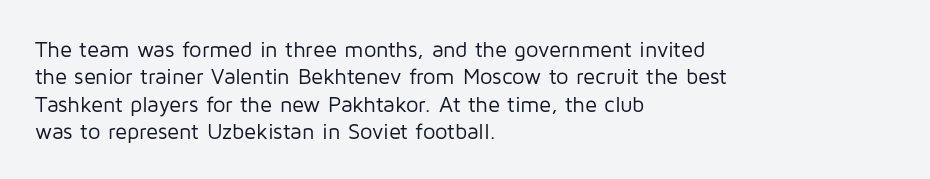
Q: Is the text bold? A: No.
Q: Is the text italic (slanted)? A: No, it is upright.
Q: Is the text underlined? A: No.
Q: How is the paragraph aligned? A: Left-aligned.
Q: Is the spacing between letters normal or unusually wide? A: Normal.
